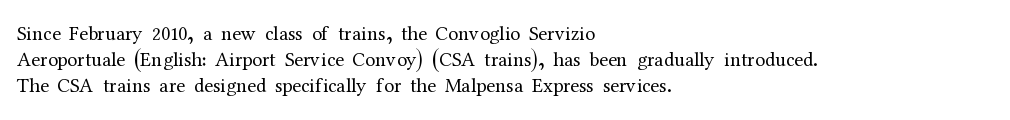
Q: Is the text bold? A: No.
Q: Is the text italic (slanted)? A: No, it is upright.
Q: Is the text underlined? A: No.
Q: How is the paragraph aligned? A: Left-aligned.
Q: Is the spacing between letters normal or unusually wide? A: Normal.
Q: Is the spacing between lines tight, normal or loose? A: Normal.
